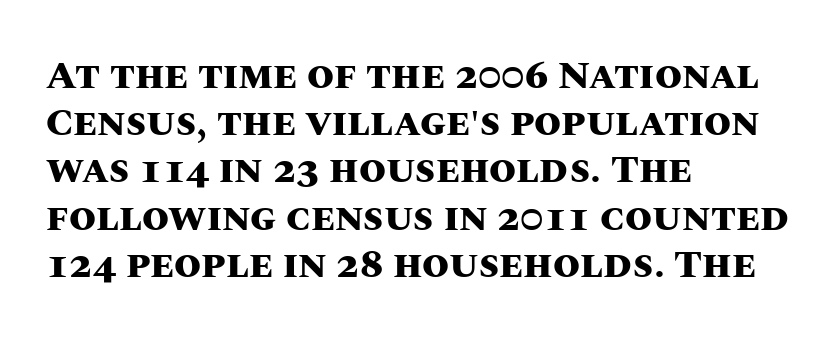
Q: Is the text bold? A: Yes.
Q: Is the text italic (slanted)? A: No, it is upright.
Q: Is the text underlined? A: No.
Q: How is the paragraph aligned? A: Left-aligned.
Q: Is the spacing between letters normal or unusually wide? A: Normal.
Q: Width (condensed, normal, or wide)? A: Normal.
Q: Stroke contrast? A: Medium.
Q: x-height? A: Large.
Q: Monospaced? A: No.
